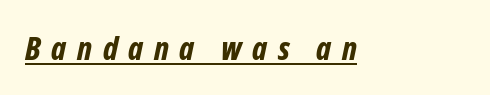
Like a heading marked for emphasis, these lines bear an underscore. I'd describe the lettering as bold — thick and assertive. The face used here is proportionally spaced, like ordinary book or web type. Italic: yes, the glyphs are oblique.
